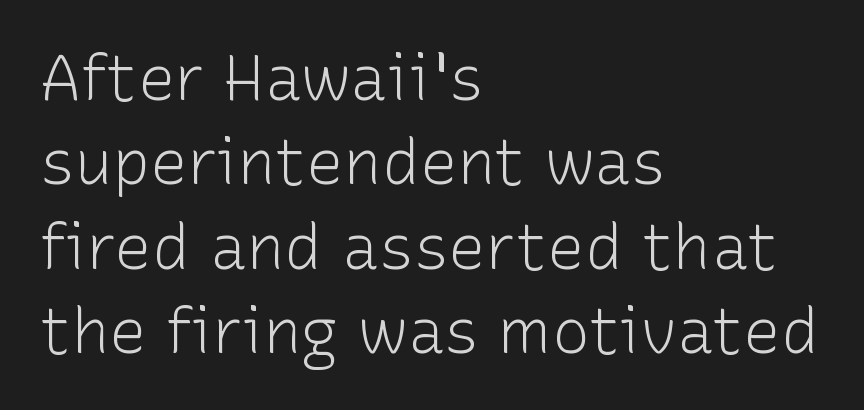
The image shows 63 px light sans-serif type, upright; set left-aligned, normal line spacing (1.34x), normal letter spacing, not underlined; low stroke contrast and a medium x-height.
